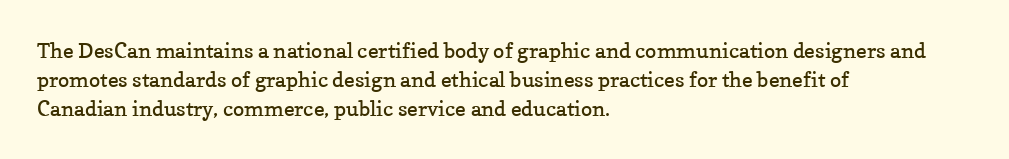
Q: Is the text bold? A: No.
Q: Is the text italic (slanted)? A: No, it is upright.
Q: Is the text underlined? A: No.
Q: How is the paragraph aligned? A: Left-aligned.
Q: Is the spacing between letters normal or unusually wide? A: Normal.
Q: Is the spacing between lines tight, normal or loose? A: Normal.
